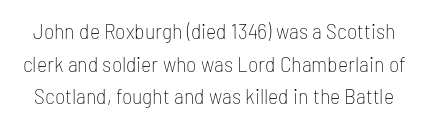
No heavy texture on the line: the type isn't bold. Vertical strokes here are truly vertical. Honestly, there is no underline to notice here at all. Vertical spacing — default. Look at the tracking — it's just the regular setting, nothing added.
